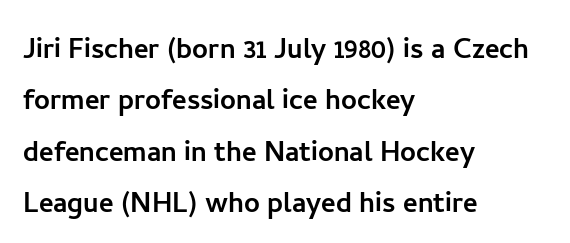
These lines keep a tight, regular rhythm from letter to letter. Teacher's note: observe the even left margin — that is flush-left alignment. Check the space under the baseline: it is left empty. Each letter's strokes conclude bluntly, with no projecting serifs. Is this a fixed-width face? No — the glyphs have proportional, varying widths.
